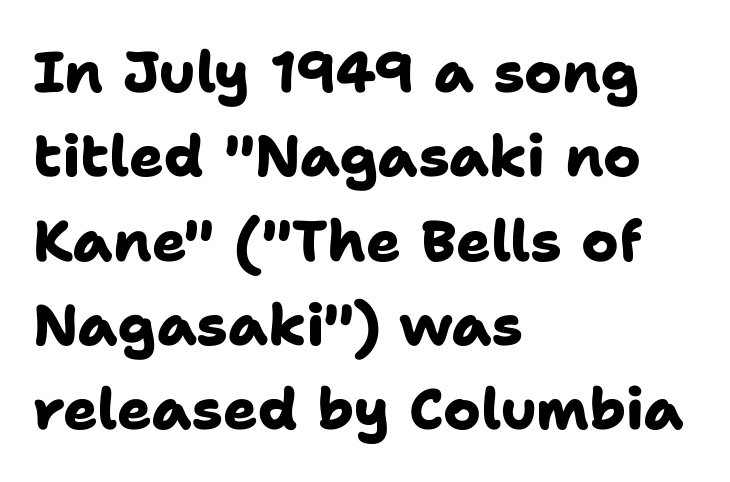
{"serif": "no", "bold": "yes", "weight": "heavy", "width": "normal", "stroke_contrast": "low", "x_height": "medium", "monospaced": "no", "underline": "no", "align": "left", "line_spacing": "normal", "line_spacing_ratio": 1.48, "letter_spacing": "normal", "letter_spacing_em": 0.0, "glyph_px": 57}
